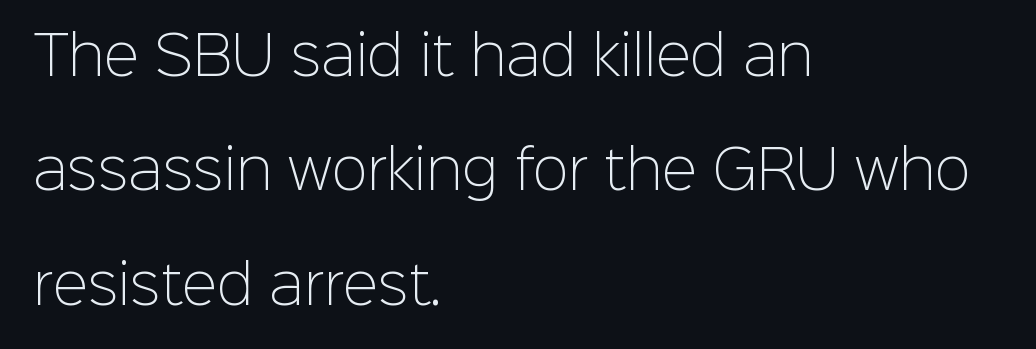
The image shows 53 px light sans-serif type, upright; set left-aligned, loose line spacing (2.16x), normal letter spacing, not underlined; low stroke contrast and a medium x-height.
